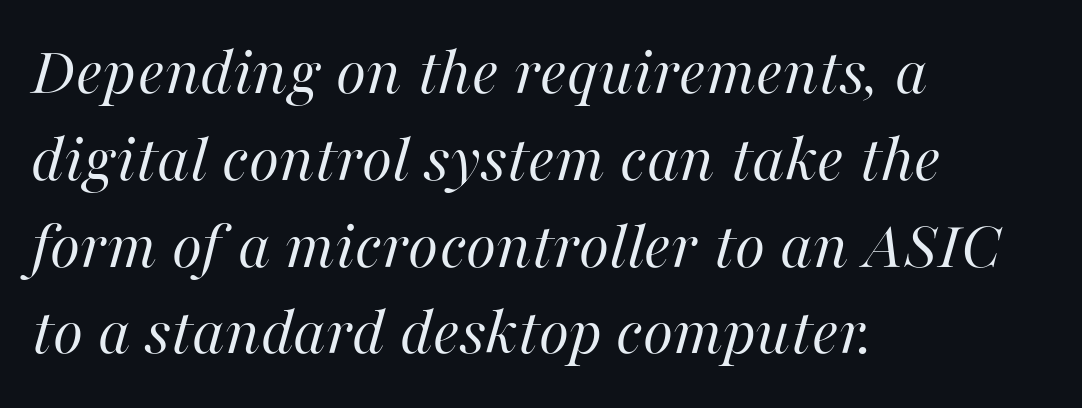
Q: Is the text bold? A: No.
Q: Is the text italic (slanted)? A: Yes, it leans right by about 16 degrees.
Q: Is the text underlined? A: No.
Q: How is the paragraph aligned? A: Left-aligned.
Q: Is the spacing between letters normal or unusually wide? A: Normal.
Q: Width (condensed, normal, or wide)? A: Normal.
Q: Stroke contrast? A: High.
Q: x-height? A: Medium.
Q: Monospaced? A: No.
